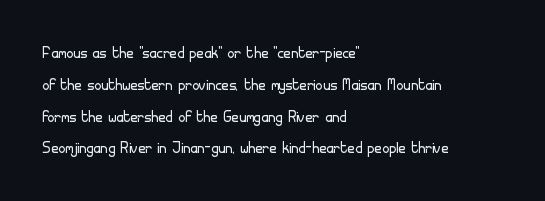
Q: Is the text bold? A: No.
Q: Is the text italic (slanted)? A: No, it is upright.
Q: Is the text underlined? A: No.
Q: How is the paragraph aligned? A: Left-aligned.
Q: Is the spacing between letters normal or unusually wide? A: Normal.
Q: Is the spacing between lines tight, normal or loose? A: Normal.
